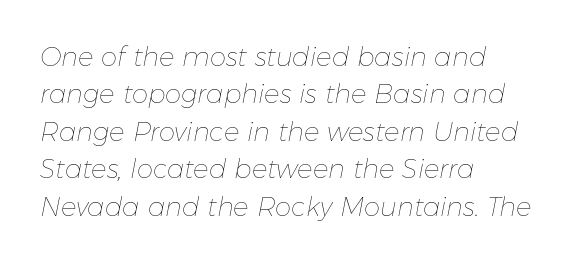
Q: Is the text bold? A: No.
Q: Is the text italic (slanted)? A: Yes, it leans right by about 11 degrees.
Q: Is the text underlined? A: No.
Q: How is the paragraph aligned? A: Left-aligned.
Q: Is the spacing between letters normal or unusually wide? A: Normal.
Q: Is the spacing between lines tight, normal or loose? A: Normal.
